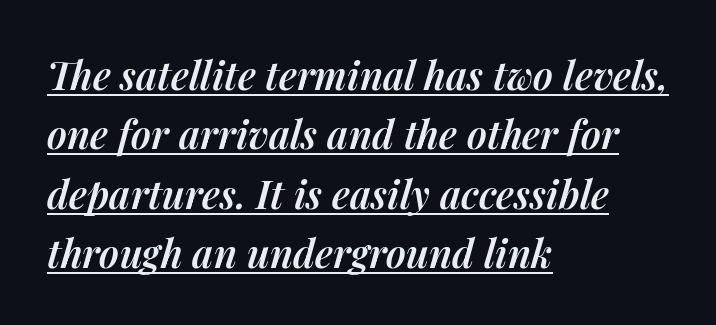
The image shows 39 px semibold type, italic (leaning right); set left-aligned, normal line spacing (1.52x), normal letter spacing, underlined; medium stroke contrast and a medium x-height.
